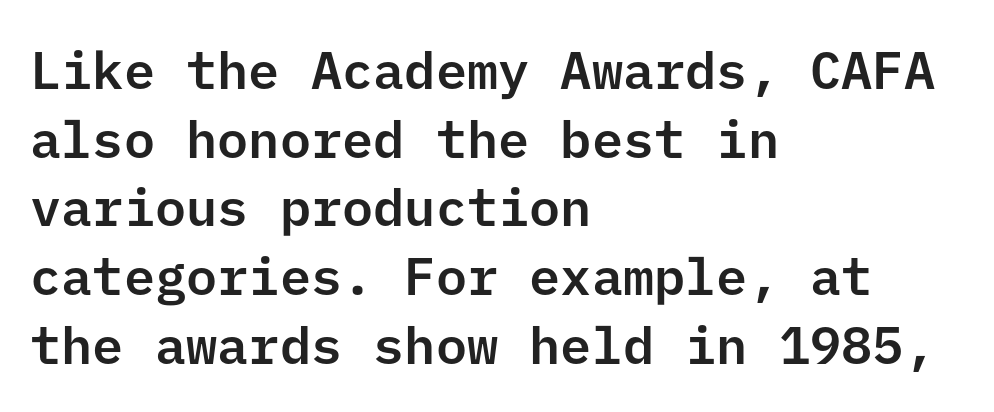
The image shows 52 px sans-serif type, upright; set left-aligned, normal line spacing (1.32x), normal letter spacing, not underlined; low stroke contrast and a medium x-height.
